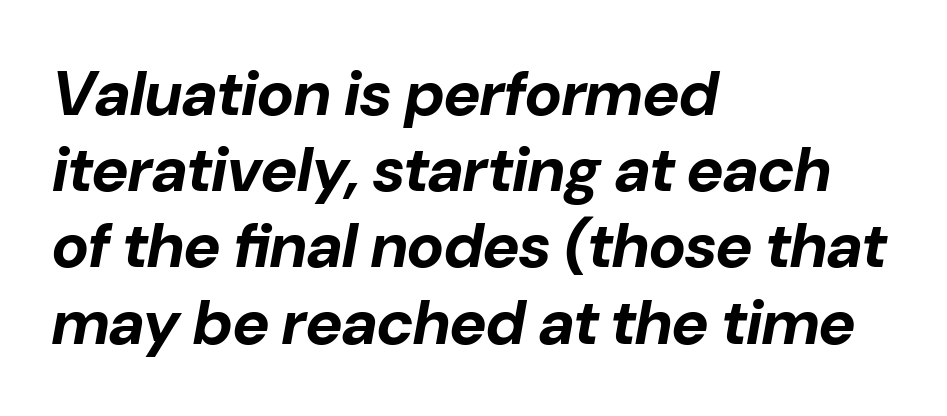
In CSS terms this would be text-align: left. Lines of text with bare space underneath. Spacing between characters is what you'd get straight out of the box. Typographic density is high because the face is bold. In terms of posture, this sample is oblique. Spacing verdict: proportional, widths tailored to each character.
